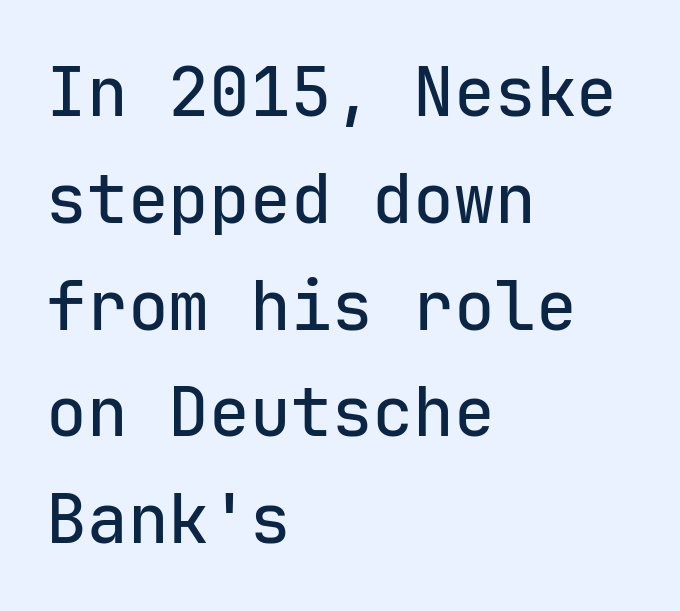
{"serif": "no", "italic": "no", "width": "normal", "stroke_contrast": "low", "x_height": "medium", "monospaced": "yes", "underline": "no", "align": "left", "line_spacing": "normal", "line_spacing_ratio": 1.57, "letter_spacing": "normal", "letter_spacing_em": 0.0, "glyph_px": 68}
